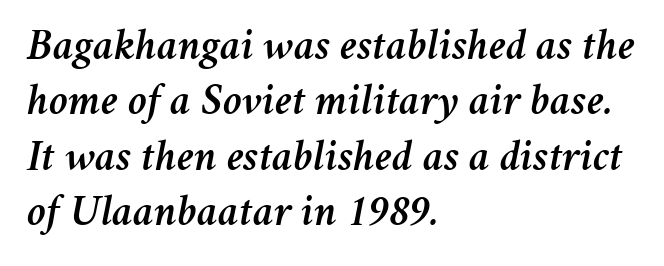
{"italic": "yes", "lean": "right", "slant_degrees": 11, "width": "normal", "stroke_contrast": "medium", "x_height": "medium", "monospaced": "no", "underline": "no", "align": "left", "line_spacing": "normal", "line_spacing_ratio": 1.26, "letter_spacing": "normal", "letter_spacing_em": 0.0, "glyph_px": 44}
